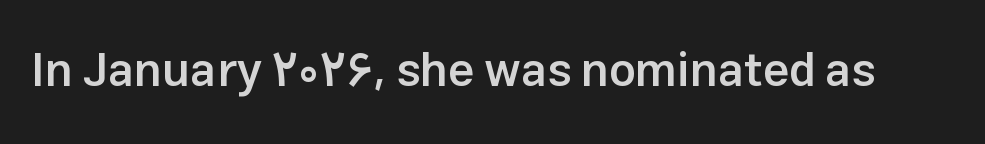
The space beneath each line is pristine and unruled. In terms of weight, the rendering is demibold, just under bold. Words appear dense and cohesive because spacing is normal. Serif or sans? Sans — the stroke terminals are bare. Character widths vary here, with narrow letters taking less room than wide ones.
